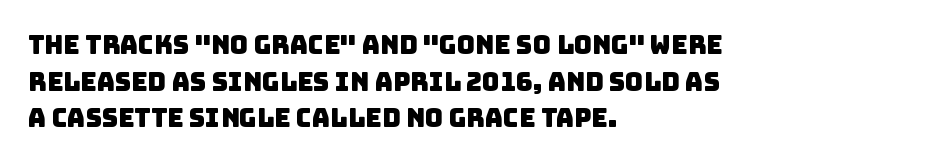
Notice how descenders clear the ascenders below comfortably — that's standard leading. Tracking here is standard; glyphs follow each other at the usual distance. The space directly below the letters is spotless. All the whitespace from short lines collects on the right.
